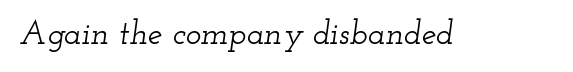
The axis of the letterforms is tilted away from vertical. A clean baseline with only descenders dipping below it. The face used here is rendered with its standard letterfit. Letterform terminals end in serifs throughout the passage.
